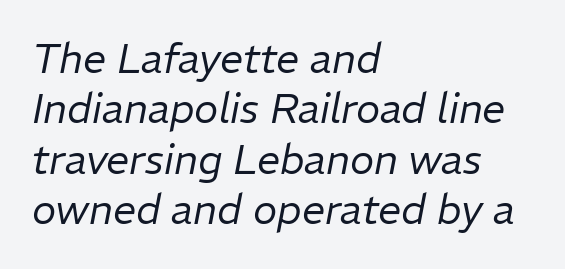
{"italic": "yes", "lean": "right", "slant_degrees": 11, "bold": "no", "weight": "regular", "width": "normal", "stroke_contrast": "low", "x_height": "medium", "monospaced": "no", "underline": "no", "align": "left", "line_spacing_ratio": 1.23, "letter_spacing": "normal", "letter_spacing_em": 0.0, "glyph_px": 41}
